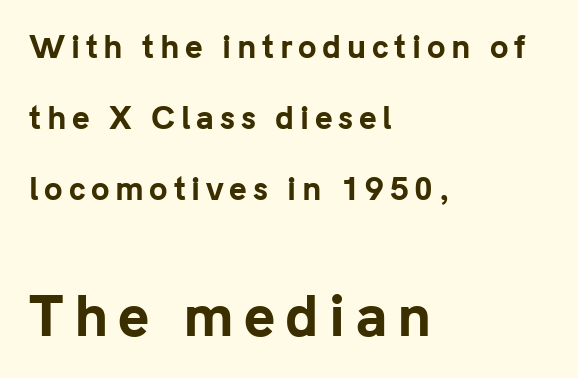
{"serif": "no", "italic": "no", "bold": "yes", "weight": "bold", "width": "normal", "stroke_contrast": "low", "x_height": "medium", "monospaced": "no", "underline": "no", "align": "left", "line_spacing": "loose", "line_spacing_ratio": 2.36, "larger_block": "second", "size_ratio": 1.77, "glyph_px": 53}
